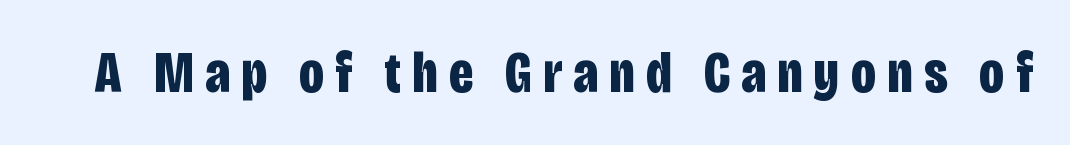
{"serif": "no", "italic": "no", "bold": "yes", "weight": "bold", "width": "condensed", "stroke_contrast": "low", "x_height": "large", "monospaced": "no", "underline": "no", "glyph_px": 59}
